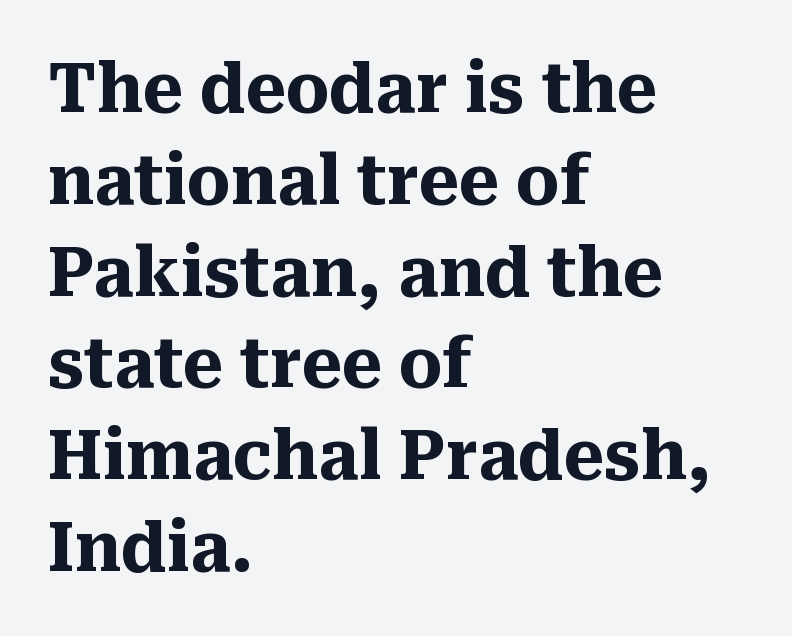
{"serif": "yes", "italic": "no", "bold": "yes", "weight": "heavy", "width": "normal", "stroke_contrast": "medium", "x_height": "medium", "monospaced": "no", "underline": "no", "align": "left", "line_spacing": "normal", "line_spacing_ratio": 1.35, "letter_spacing": "normal", "letter_spacing_em": 0.0, "glyph_px": 68}
